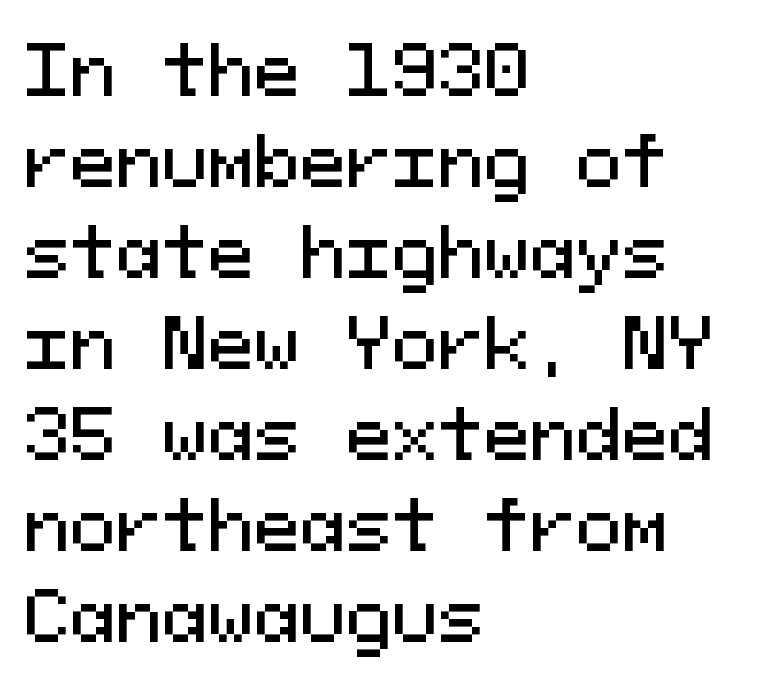
{"serif": "no", "italic": "no", "width": "normal", "stroke_contrast": "medium", "x_height": "medium", "monospaced": "yes", "underline": "no", "align": "left", "line_spacing": "normal", "line_spacing_ratio": 1.32, "letter_spacing": "normal", "letter_spacing_em": 0.0, "glyph_px": 69}
